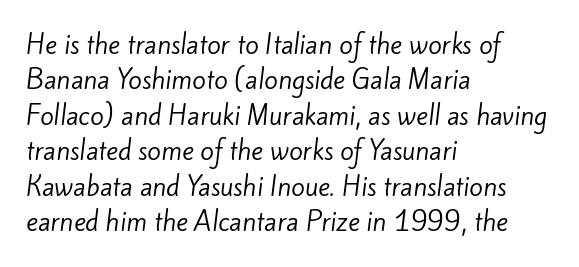
These lines keep a tight, regular rhythm from letter to letter. Whoever set this chose a conventional vertical rhythm. Clear beneath every line of the passage. Ink coverage per letter is moderate at most.
